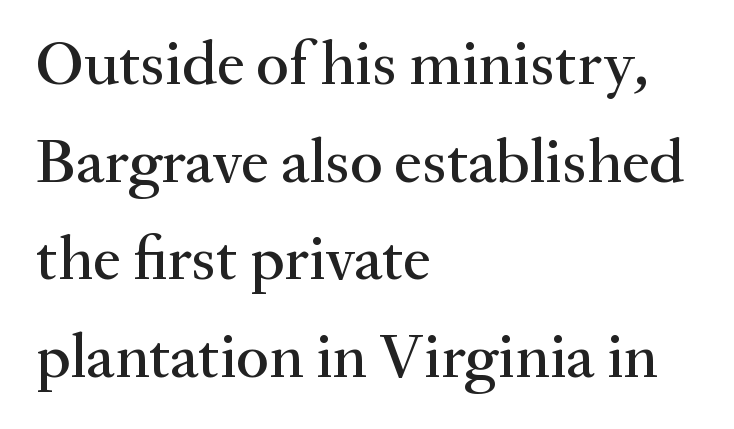
The image shows 63 px serif type, upright; set left-aligned, normal line spacing (1.55x), normal letter spacing, not underlined; medium stroke contrast and a small x-height.
